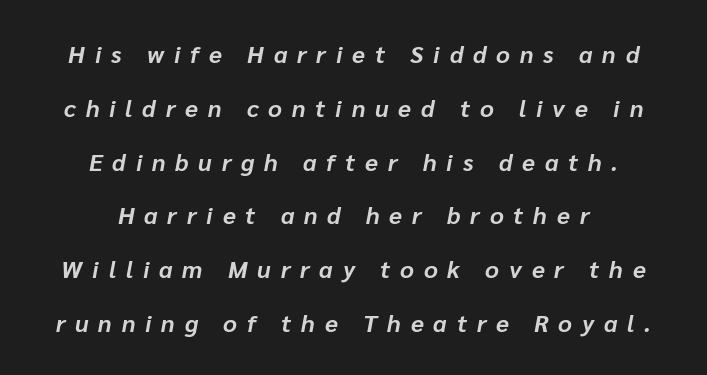
{"italic": "yes", "lean": "right", "slant_degrees": 10, "bold": "yes", "underline": "no", "align": "center", "line_spacing": "loose", "line_spacing_ratio": 2.24, "letter_spacing": "wide", "letter_spacing_em": 0.41, "glyph_px": 24}
